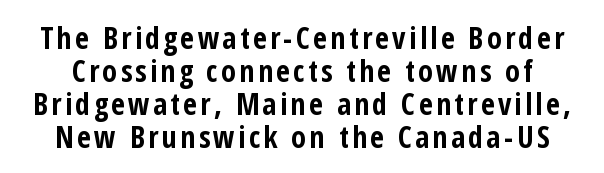
The image shows 30 px bold, condensed sans-serif type, upright; set tight line spacing (1.1x), not underlined; low stroke contrast and a medium x-height.
